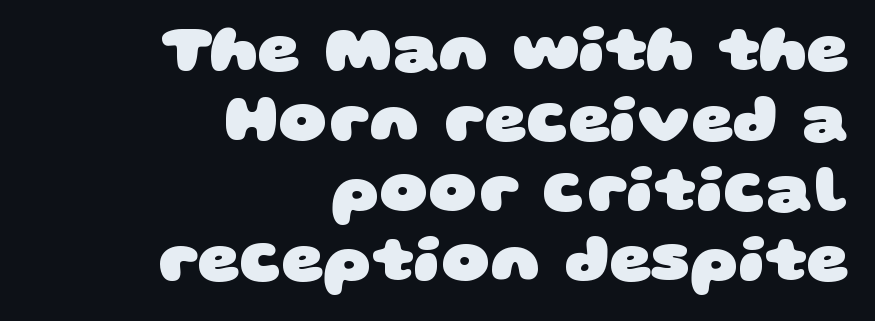
Typeset ragged left — the right edge is the straight one. Glance below the letters and you will spot only blank space. Bold? Absolutely — the strokes are thick and heavy. This sample uses a sans-serif face. This sample has the flowing, uneven cadence of proportional lettering. Notice how descenders almost collide with the ascenders below — that's tight leading.
